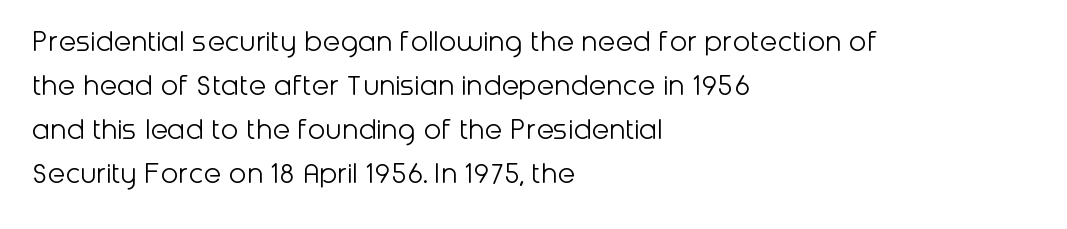
{"serif": "no", "italic": "no", "bold": "no", "weight": "light", "width": "normal", "stroke_contrast": "low", "x_height": "medium", "monospaced": "no", "underline": "no", "align": "left", "line_spacing": "normal", "line_spacing_ratio": 1.37, "letter_spacing": "normal", "letter_spacing_em": 0.0, "glyph_px": 32}
